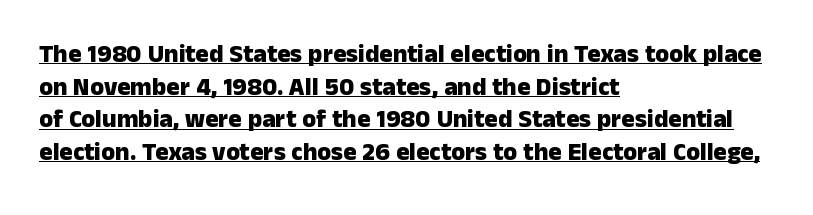
Q: Is the text bold? A: Yes.
Q: Is the text italic (slanted)? A: No, it is upright.
Q: Is the text underlined? A: Yes.
Q: How is the paragraph aligned? A: Left-aligned.
Q: Is the spacing between letters normal or unusually wide? A: Normal.
Q: Is the spacing between lines tight, normal or loose? A: Normal.
